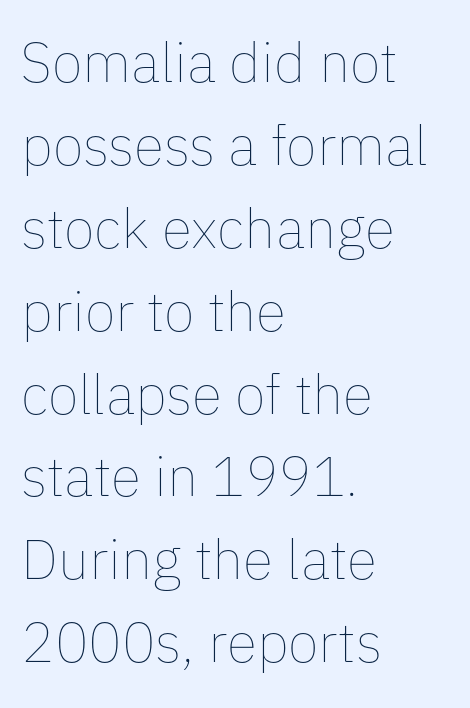
{"italic": "no", "bold": "no", "weight": "thin", "width": "normal", "stroke_contrast": "low", "x_height": "medium", "monospaced": "no", "underline": "no", "align": "left", "line_spacing": "normal", "line_spacing_ratio": 1.48, "letter_spacing": "normal", "letter_spacing_em": 0.0, "glyph_px": 56}
